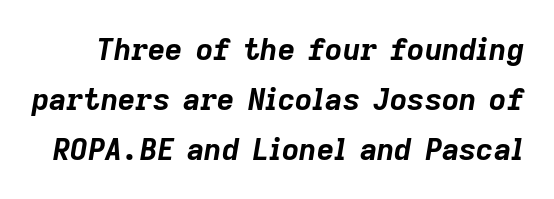
Q: Is the text bold? A: Yes.
Q: Is the text italic (slanted)? A: Yes, it leans right by about 9 degrees.
Q: Is the text underlined? A: No.
Q: Is the spacing between letters normal or unusually wide? A: Normal.
Q: Is the spacing between lines tight, normal or loose? A: Normal.
Q: Width (condensed, normal, or wide)? A: Normal.
Q: Stroke contrast? A: Low.
Q: x-height? A: Medium.
Q: Monospaced? A: No.
